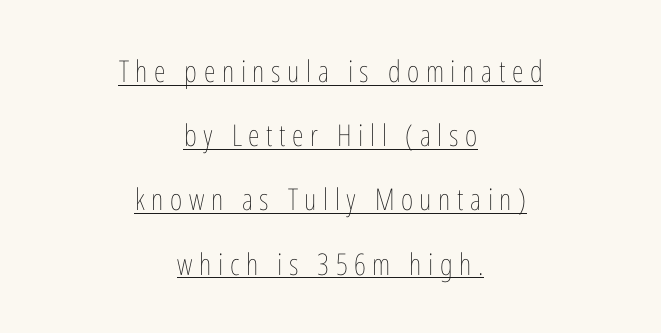
{"italic": "no", "bold": "no", "weight": "thin", "width": "condensed", "stroke_contrast": "low", "x_height": "medium", "monospaced": "no", "underline": "yes", "align": "center", "line_spacing": "loose", "line_spacing_ratio": 2.14, "letter_spacing": "wide", "letter_spacing_em": 0.22, "glyph_px": 30}
